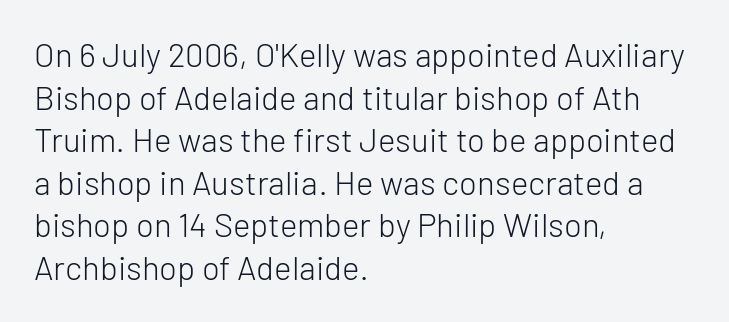
The image shows 33 px light sans-serif type, upright; set left-aligned, normal line spacing (1.29x), normal letter spacing, not underlined; low stroke contrast and a medium x-height.
